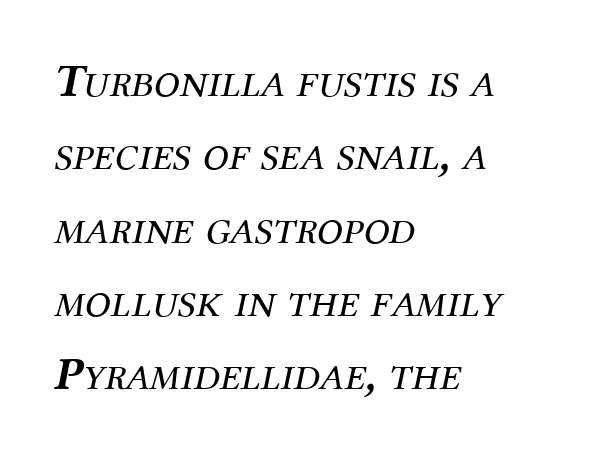
The rendering uses a moderate line-height, typical for paragraphs. The space beneath each line is pristine and unruled. The letters carry serifs — small finishing strokes at the ends of their stems. Weight class: somewhere from thin through regular.
